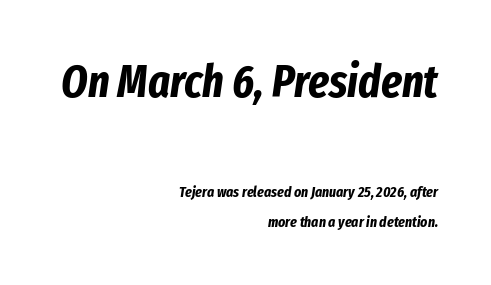
{"italic": "yes", "lean": "right", "slant_degrees": 8, "bold": "yes", "weight": "bold", "width": "condensed", "stroke_contrast": "low", "x_height": "medium", "monospaced": "no", "underline": "no", "align": "right", "line_spacing": "loose", "line_spacing_ratio": 2.01, "letter_spacing": "normal", "letter_spacing_em": 0.0, "larger_block": "first", "size_ratio": 3.07, "glyph_px": 46}
